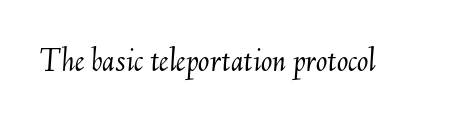
The image shows 34 px light type, italic (leaning right); set normal letter spacing, not underlined; medium stroke contrast and a small x-height.
